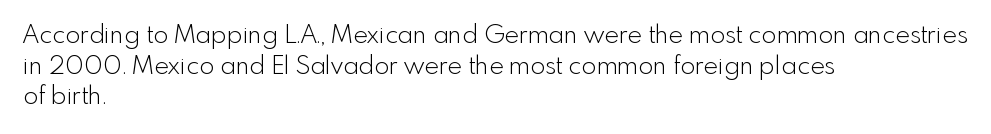
The image shows 25 px text type, upright; set left-aligned, line spacing 1.23x, normal letter spacing, not underlined.
